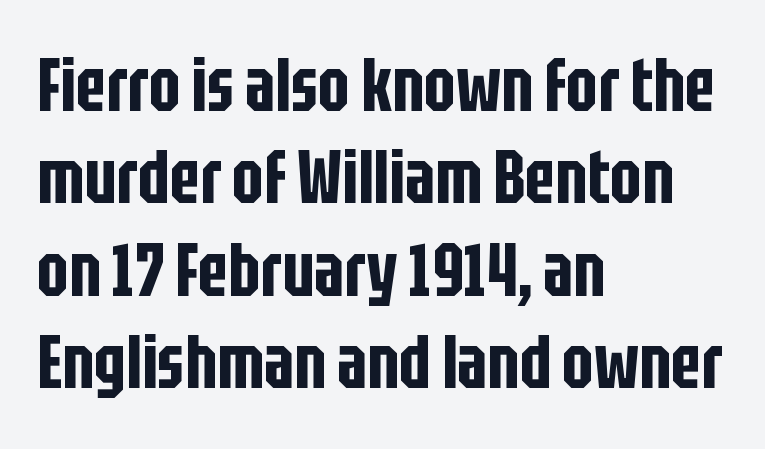
{"serif": "no", "italic": "no", "width": "condensed", "stroke_contrast": "low", "x_height": "large", "monospaced": "no", "underline": "no", "align": "left", "line_spacing": "normal", "line_spacing_ratio": 1.25, "letter_spacing": "normal", "letter_spacing_em": 0.0, "glyph_px": 74}
